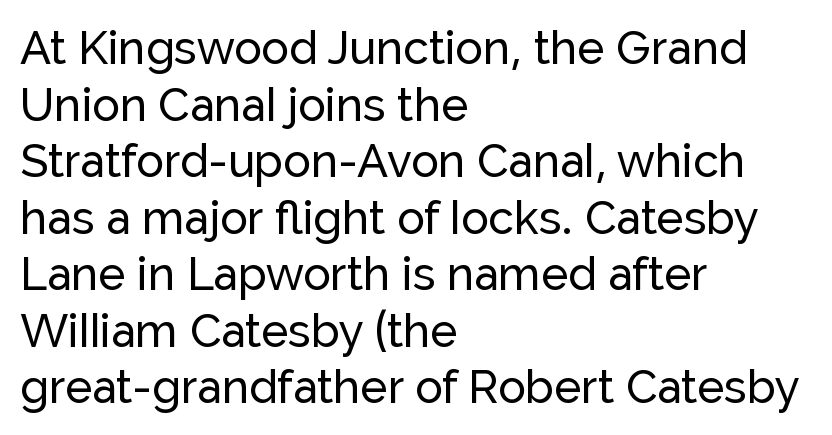
Q: Is the text italic (slanted)? A: No, it is upright.
Q: Is the typeface a serif or a sans-serif typeface? A: Sans-serif.
Q: Is the text underlined? A: No.
Q: How is the paragraph aligned? A: Left-aligned.
Q: Is the spacing between letters normal or unusually wide? A: Normal.
Q: Width (condensed, normal, or wide)? A: Normal.
Q: Stroke contrast? A: Low.
Q: x-height? A: Medium.
Q: Monospaced? A: No.
